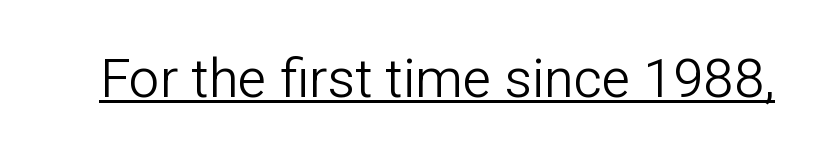
Q: Is the text bold? A: No.
Q: Is the text italic (slanted)? A: No, it is upright.
Q: Is the typeface a serif or a sans-serif typeface? A: Sans-serif.
Q: Is the text underlined? A: Yes.
Q: Is the spacing between letters normal or unusually wide? A: Normal.
Q: Width (condensed, normal, or wide)? A: Normal.
Q: Stroke contrast? A: Low.
Q: x-height? A: Medium.
Q: Monospaced? A: No.
